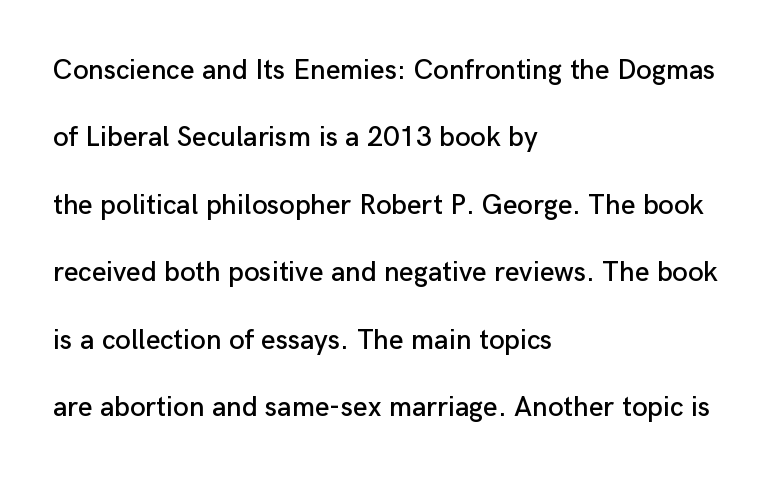
The image shows 28 px sans-serif type, upright; set left-aligned, loose line spacing (2.41x), normal letter spacing, not underlined; low stroke contrast and a medium x-height.
